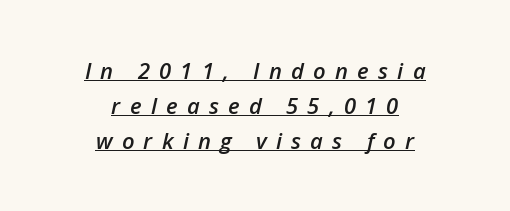
Centered paragraph, ragged on both sides. Tracking value appears strongly positive — letters spread wide. Every character sits at an angle, as italics do. The letters are semibold — heavier than regular but short of a full bold.
